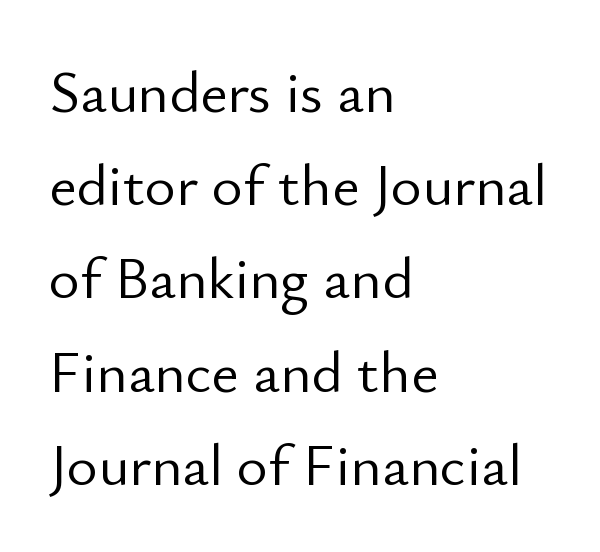
{"serif": "no", "italic": "no", "bold": "no", "weight": "light", "width": "normal", "stroke_contrast": "low", "x_height": "small", "monospaced": "no", "underline": "no", "align": "left", "line_spacing": "normal", "line_spacing_ratio": 1.58, "letter_spacing": "normal", "letter_spacing_em": 0.0, "glyph_px": 59}
